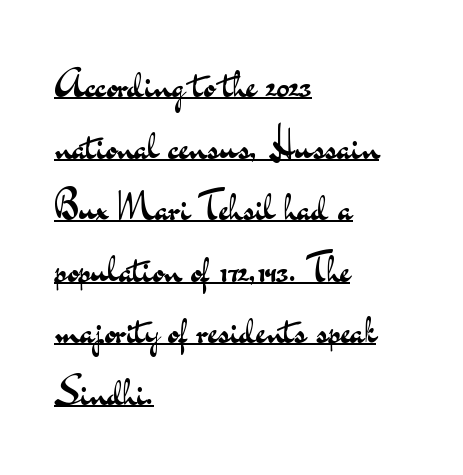
The image shows 40 px regular-weight, wide sans-serif type; set left-aligned, normal line spacing (1.54x), normal letter spacing, underlined; medium stroke contrast and a small x-height.
